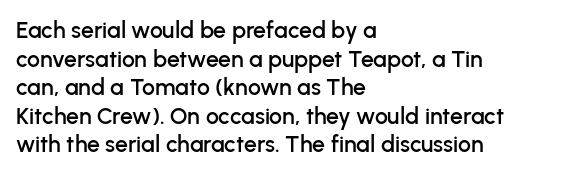
{"italic": "no", "underline": "no", "align": "left", "line_spacing_ratio": 1.24, "letter_spacing": "normal", "letter_spacing_em": 0.0, "glyph_px": 23}
